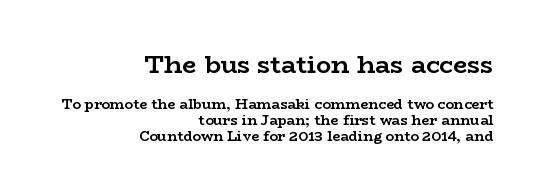
The image shows 25 px bold type, upright; set right-aligned, line spacing 1.16x, normal letter spacing, not underlined; the first (top) block is 1.79x larger.
